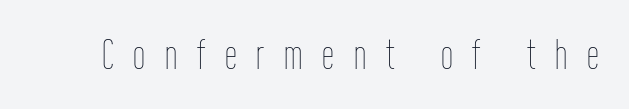
Ordinary non-slanted type is in use. Letters rest on an invisible, unmarked baseline. The rendering uses natural spacing where letterforms have individual widths. Substantial extra tracking has been applied to these lines. Stroke mass is kept to a normal reading level or below.
